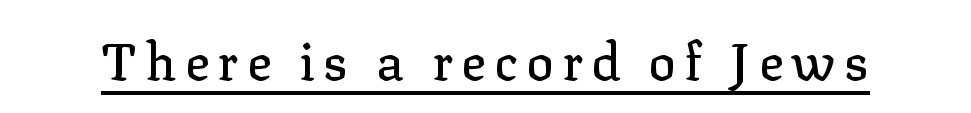
Here the designer chose a conventional face with non-uniform glyph widths. Does the type have serifs? Yes, each stem ends in a small foot. The specimen reads as upright at a glance. This rendering features underlined lettering.
